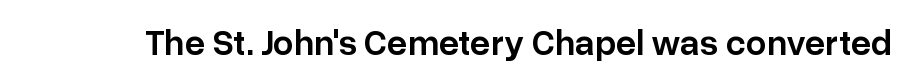
Decoration check: the copy has no underline. Posture: straight, roman, zero tilt. The passage shown is semibold, sitting just below true bold. Compared with typical body copy, the letter spacing here is the same. The face used here is proportionally spaced, like ordinary book or web type.
